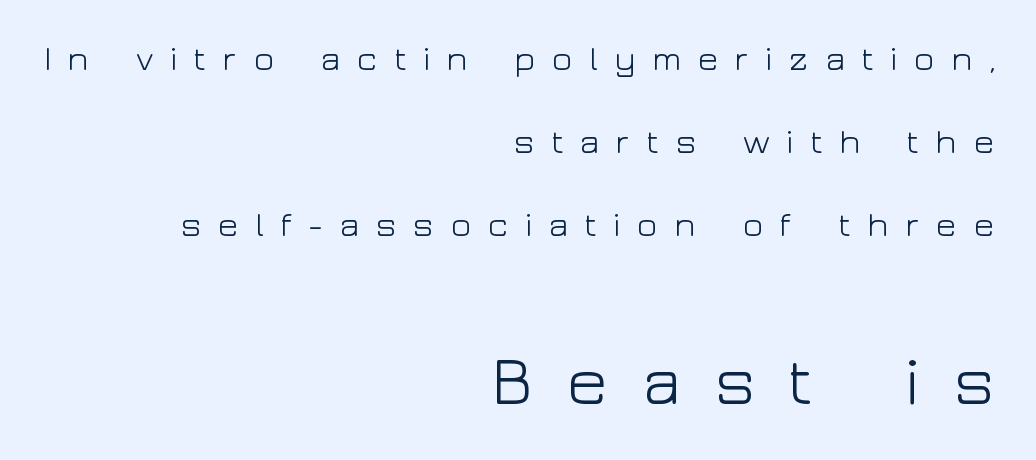
Q: Is the text bold? A: No.
Q: Is the text italic (slanted)? A: No, it is upright.
Q: Is the typeface a serif or a sans-serif typeface? A: Sans-serif.
Q: Is the text underlined? A: No.
Q: How is the paragraph aligned? A: Right-aligned.
Q: Is the spacing between letters normal or unusually wide? A: Unusually wide.
Q: Is the spacing between lines tight, normal or loose? A: Loose.
Q: Which block of text is set in a larger size, the first (top) or the second (bottom)? A: The second (bottom) one.
Q: Width (condensed, normal, or wide)? A: Wide.
Q: Stroke contrast? A: Low.
Q: x-height? A: Medium.
Q: Monospaced? A: No.
